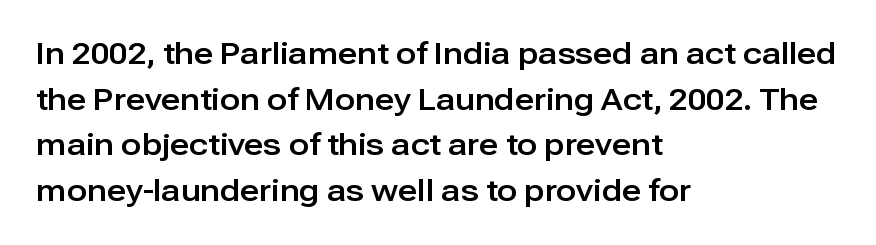
{"serif": "no", "italic": "no", "width": "normal", "stroke_contrast": "low", "x_height": "medium", "monospaced": "no", "underline": "no", "align": "left", "line_spacing": "normal", "line_spacing_ratio": 1.52, "letter_spacing": "normal", "letter_spacing_em": 0.0, "glyph_px": 30}
